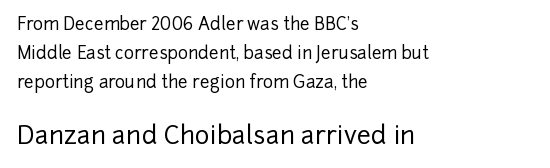
Q: Is the text italic (slanted)? A: No, it is upright.
Q: Is the text underlined? A: No.
Q: How is the paragraph aligned? A: Left-aligned.
Q: Is the spacing between letters normal or unusually wide? A: Normal.
Q: Which block of text is set in a larger size, the first (top) or the second (bottom)? A: The second (bottom) one.
